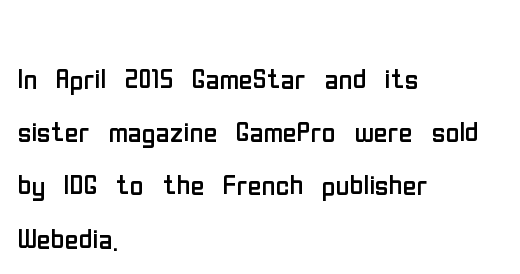
{"serif": "no", "italic": "no", "bold": "no", "weight": "regular", "width": "condensed", "stroke_contrast": "low", "x_height": "medium", "monospaced": "no", "underline": "no", "align": "left", "line_spacing": "normal", "line_spacing_ratio": 1.4, "letter_spacing": "normal", "letter_spacing_em": 0.0, "glyph_px": 38}
